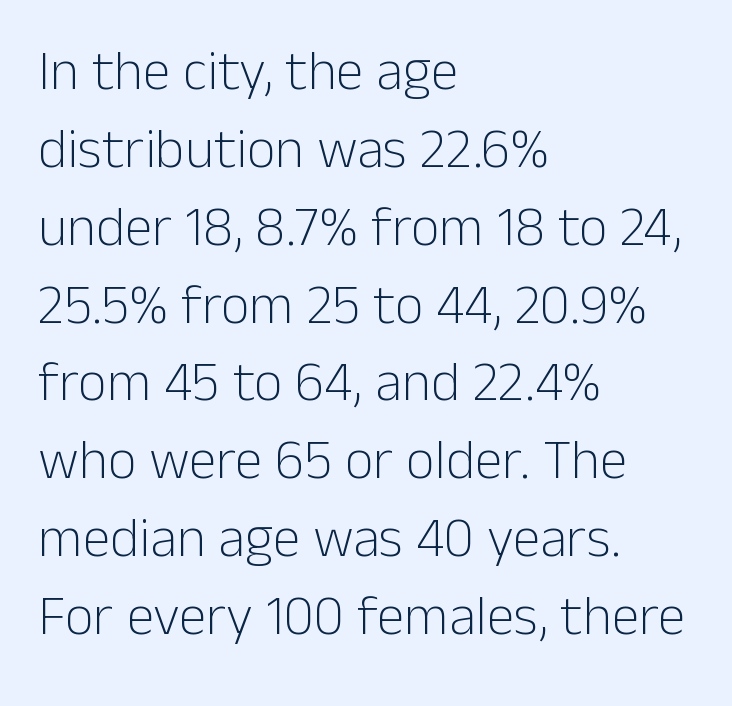
Has an underline been added? It has not. The vertical gap from one line to the next is medium. Standard letterfit; no display-style spreading of the glyphs. Italic: no, the glyphs are upright roman. Each stroke keeps to a modest, everyday thickness or less.
